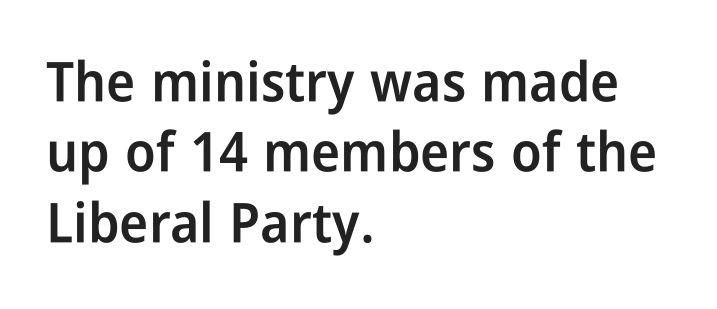
Looks like regular typesetting: each glyph gets only the width it needs. Quick note: underline off. Letterform terminals end flat and unadorned throughout the passage. The type sits square on the baseline with zero lean.
